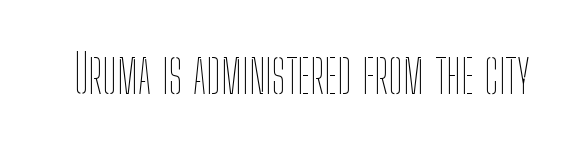
The image shows 53 px thin, condensed type, upright; set normal letter spacing, not underlined; low stroke contrast and a medium x-height.
